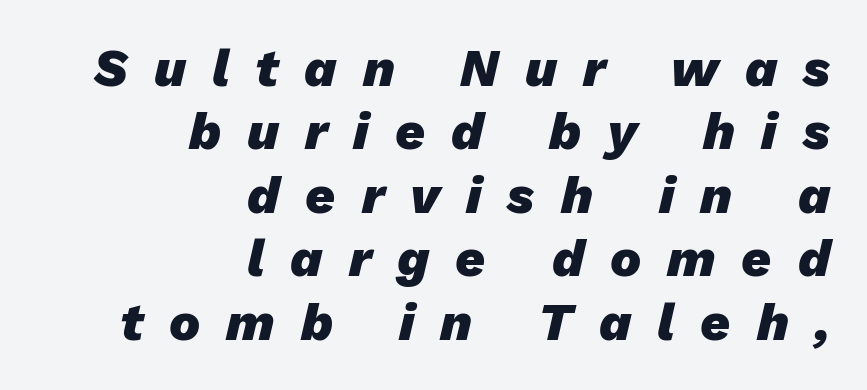
{"italic": "yes", "lean": "right", "slant_degrees": 13, "bold": "yes", "weight": "heavy", "width": "normal", "stroke_contrast": "low", "x_height": "medium", "monospaced": "no", "underline": "no", "align": "right", "line_spacing_ratio": 1.22, "letter_spacing": "wide", "letter_spacing_em": 0.5, "glyph_px": 52}
